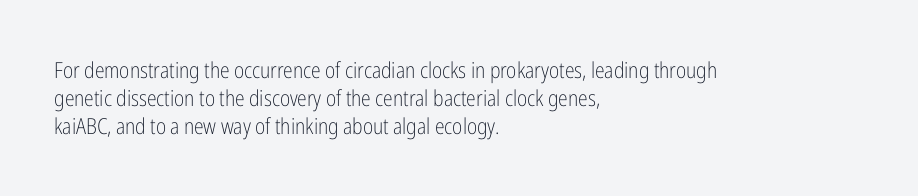
The image shows 22 px text type, upright; set left-aligned, normal line spacing (1.28x), normal letter spacing, not underlined.
